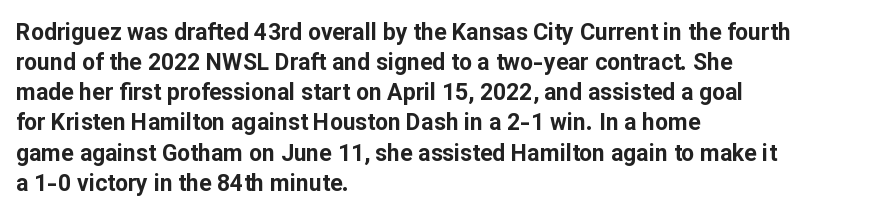
Does extra space separate the letters? No, they use regular spacing. The passage is arranged the way most books set body copy — flush left. Successive baselines arrive at the customary interval. Posture: upright roman. Is the type bold? Yes — the strokes are clearly thick and heavy.
